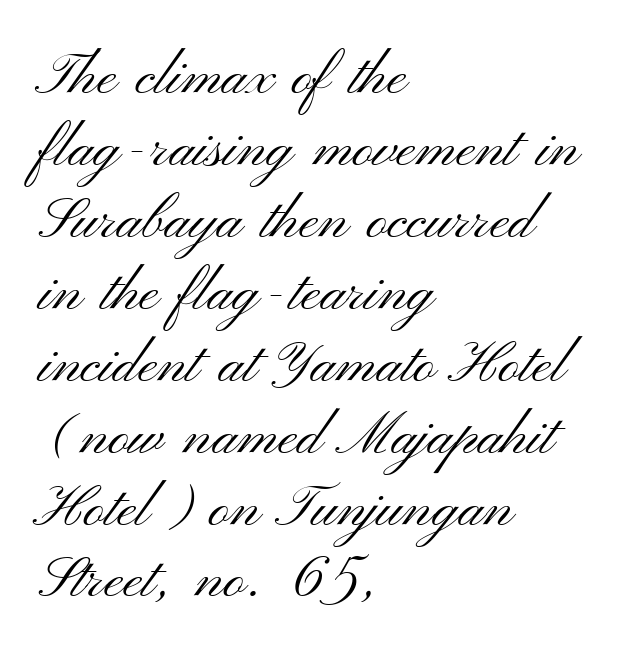
Heft: none added — not bold. Leftover space on each line is placed entirely after the last word. Just letters on the line, the space beneath them empty. Spacing verdict: proportional, widths tailored to each character. Glyph-to-glyph distance matches everyday printed text.
